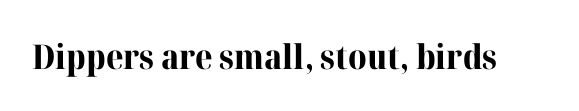
Nobody touched the tracking dial on this one. Yep, those are serifs on the letters. The string is rendered with underlining switched off. Spacing verdict: proportional, widths tailored to each character. These lines carry a lot of weight — the face is fully bold.
